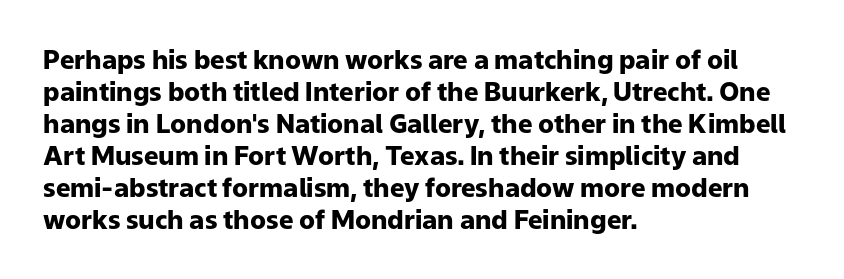
{"italic": "no", "bold": "yes", "underline": "no", "align": "left", "line_spacing_ratio": 1.23, "letter_spacing": "normal", "letter_spacing_em": 0.0, "glyph_px": 26}
